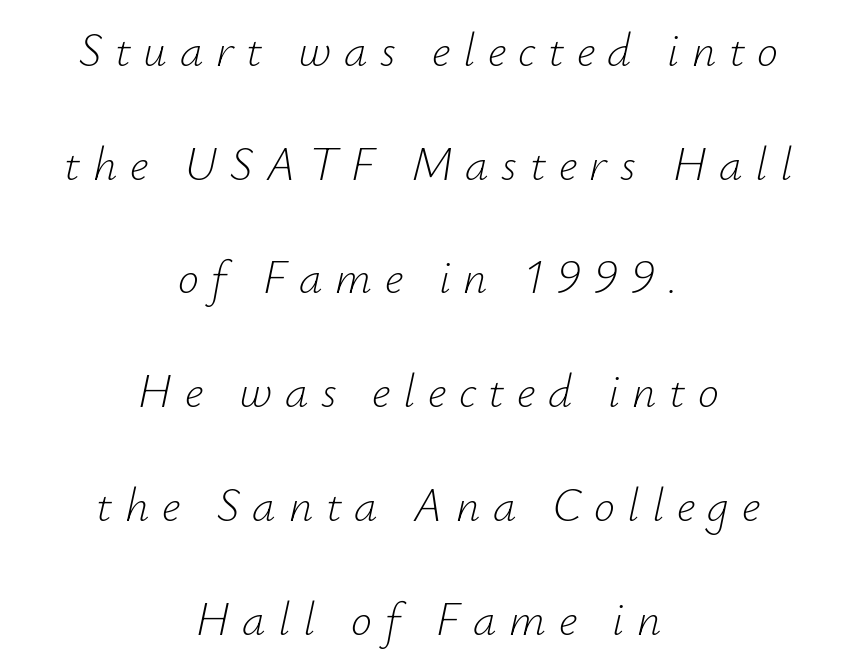
The type is letterspaced generously, with wide tracking. The specimen reads as italic at a glance. The font is comparable to plain body text, perhaps lighter. A typesetter would call this proportional, since set widths differ per character.
